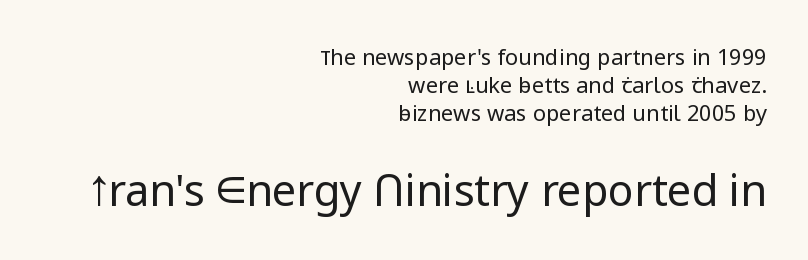
{"serif": "no", "italic": "no", "bold": "no", "weight": "regular", "width": "normal", "stroke_contrast": "low", "x_height": "medium", "monospaced": "no", "underline": "no", "align": "right", "line_spacing": "normal", "line_spacing_ratio": 1.28, "letter_spacing": "normal", "letter_spacing_em": 0.0, "larger_block": "second", "size_ratio": 1.95, "glyph_px": 43}
